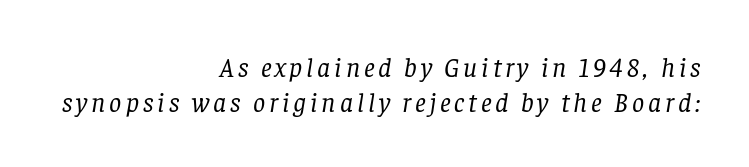
Nobody drew a line under any word here. Leading matches the norm, producing a regular column. All the whitespace from short lines collects on the left. Stem width sits at or under what a default text font uses. Notice how the stems are inclined rather than vertical — that's the hallmark of italics.
